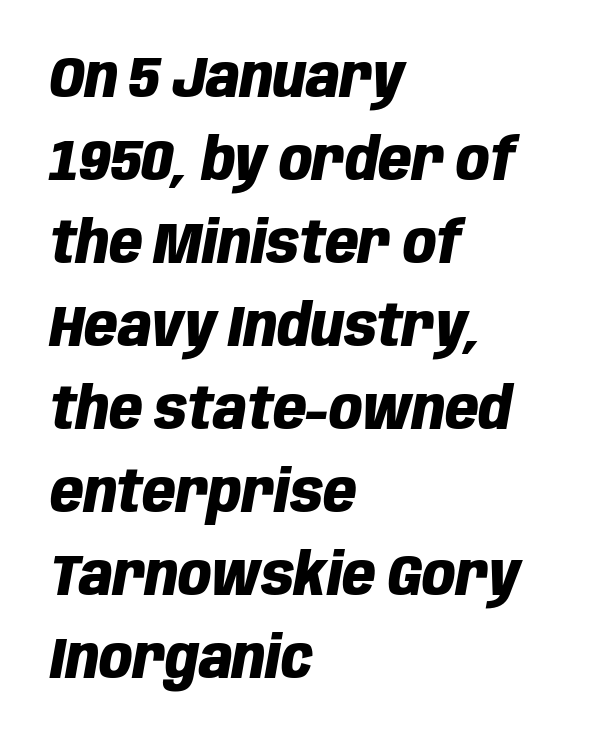
The image shows 58 px heavy, condensed type, italic (leaning right); set left-aligned, normal line spacing (1.43x), normal letter spacing, not underlined; low stroke contrast and a large x-height.
